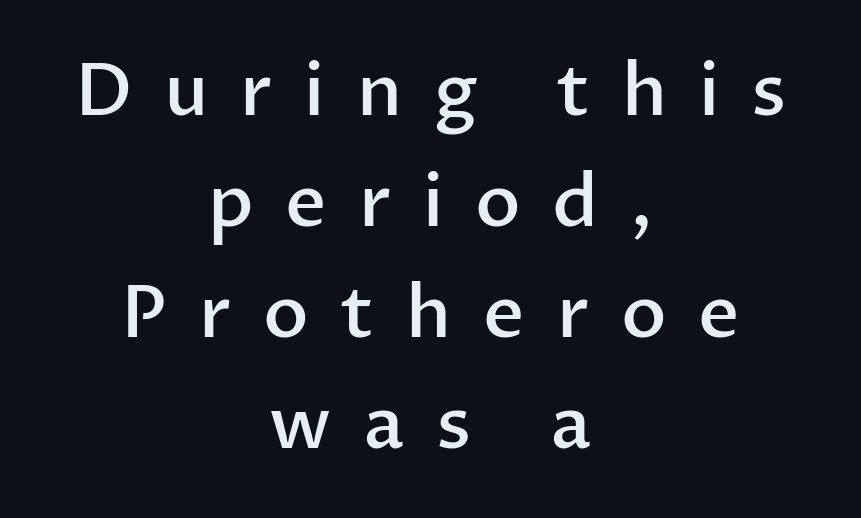
Q: Is the text bold? A: Semi-bold.
Q: Is the text italic (slanted)? A: No, it is upright.
Q: Is the typeface a serif or a sans-serif typeface? A: Sans-serif.
Q: Is the text underlined? A: No.
Q: How is the paragraph aligned? A: Centered.
Q: Is the spacing between letters normal or unusually wide? A: Unusually wide.
Q: Is the spacing between lines tight, normal or loose? A: Normal.
Q: Width (condensed, normal, or wide)? A: Normal.
Q: Stroke contrast? A: Low.
Q: x-height? A: Medium.
Q: Monospaced? A: No.
